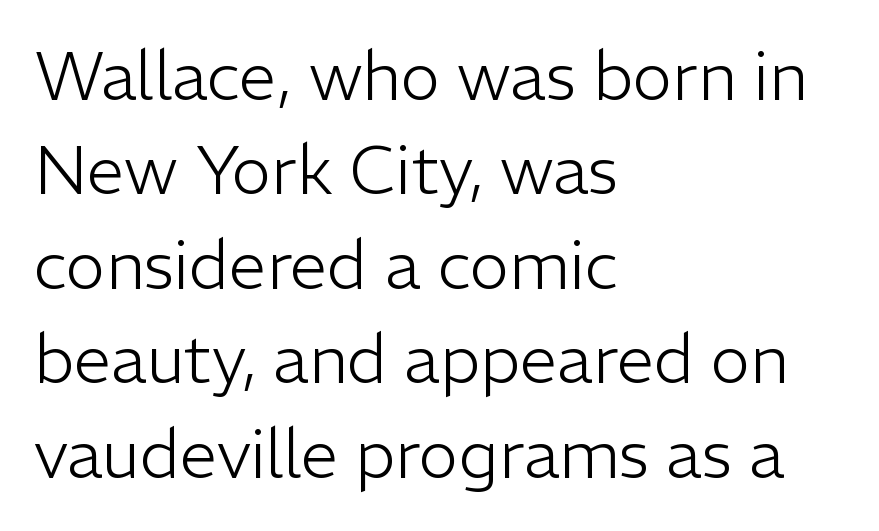
Spacing verdict: proportional, widths tailored to each character. Nobody touched the tracking dial on this one. These glyphs show unthickened strokes, regular width or finer. Are there feet on the stems? There aren't — it's a sans. Teacher's note: observe the even left margin — that is flush-left alignment.
